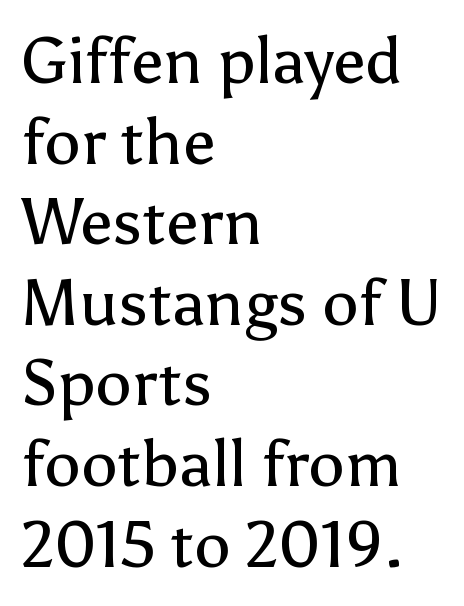
Q: Is the text bold? A: No.
Q: Is the text italic (slanted)? A: No, it is upright.
Q: Is the typeface a serif or a sans-serif typeface? A: Sans-serif.
Q: Is the text underlined? A: No.
Q: How is the paragraph aligned? A: Left-aligned.
Q: Is the spacing between letters normal or unusually wide? A: Normal.
Q: Width (condensed, normal, or wide)? A: Normal.
Q: Stroke contrast? A: Low.
Q: x-height? A: Medium.
Q: Monospaced? A: No.
